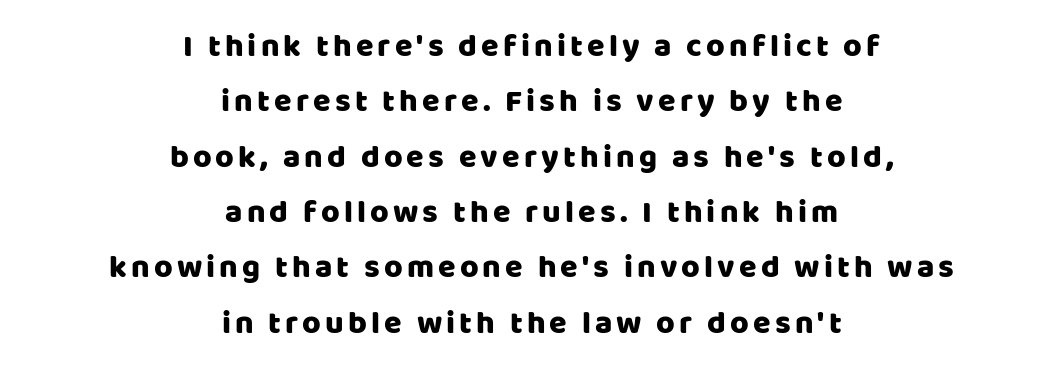
The image shows 32 px sans-serif type, upright; set centered, line spacing 1.73x, not underlined; low stroke contrast and a large x-height.
